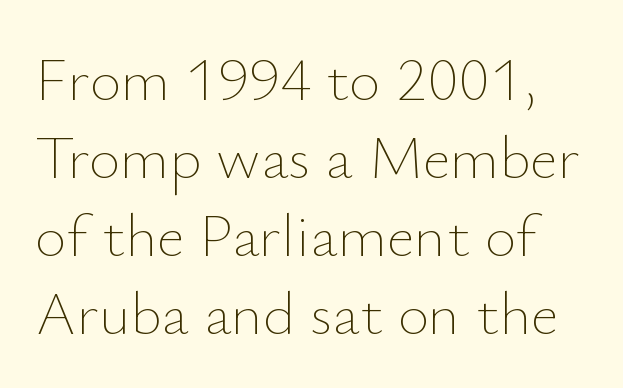
The image shows 61 px thin type, upright; set normal line spacing (1.28x), normal letter spacing, not underlined; low stroke contrast and a small x-height.
